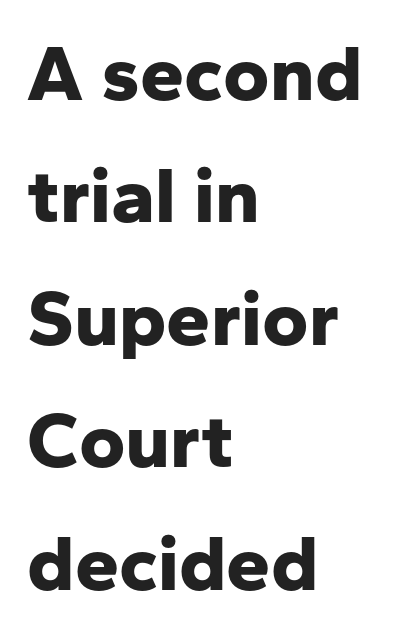
{"serif": "no", "italic": "no", "bold": "yes", "weight": "bold", "width": "normal", "stroke_contrast": "low", "x_height": "medium", "monospaced": "no", "underline": "no", "align": "left", "line_spacing": "normal", "line_spacing_ratio": 1.55, "letter_spacing": "normal", "letter_spacing_em": 0.0, "glyph_px": 79}
